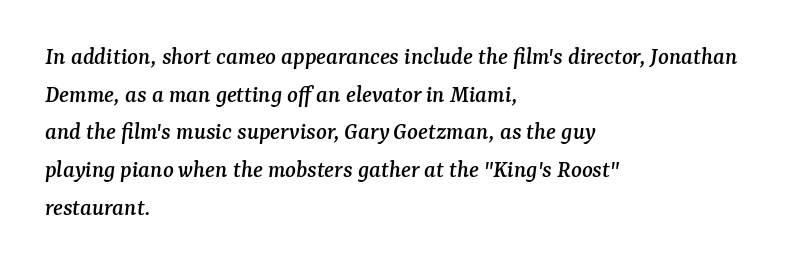
The image shows 25 px text type, italic (leaning right); set left-aligned, normal line spacing (1.51x), normal letter spacing, not underlined.
